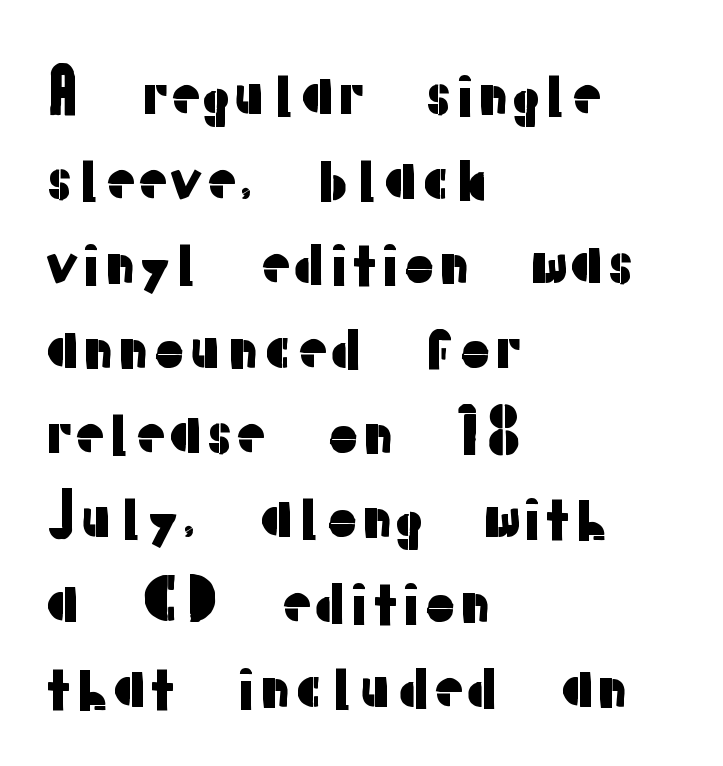
The image shows 58 px sans-serif type, upright; set left-aligned, normal line spacing (1.46x), normal letter spacing, not underlined; low stroke contrast and a medium x-height.
